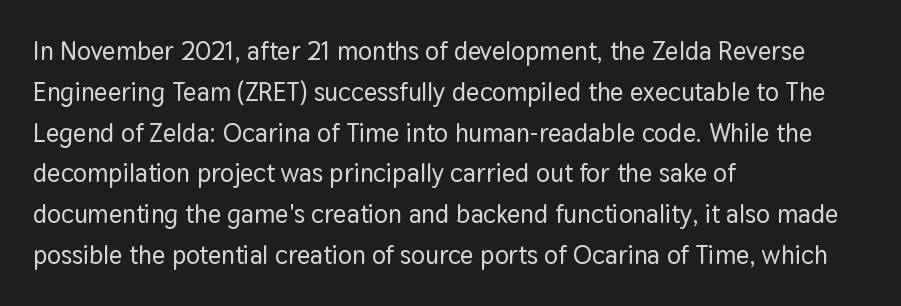
Q: Is the text italic (slanted)? A: No, it is upright.
Q: Is the text underlined? A: No.
Q: How is the paragraph aligned? A: Left-aligned.
Q: Is the spacing between letters normal or unusually wide? A: Normal.
Q: Is the spacing between lines tight, normal or loose? A: Normal.
